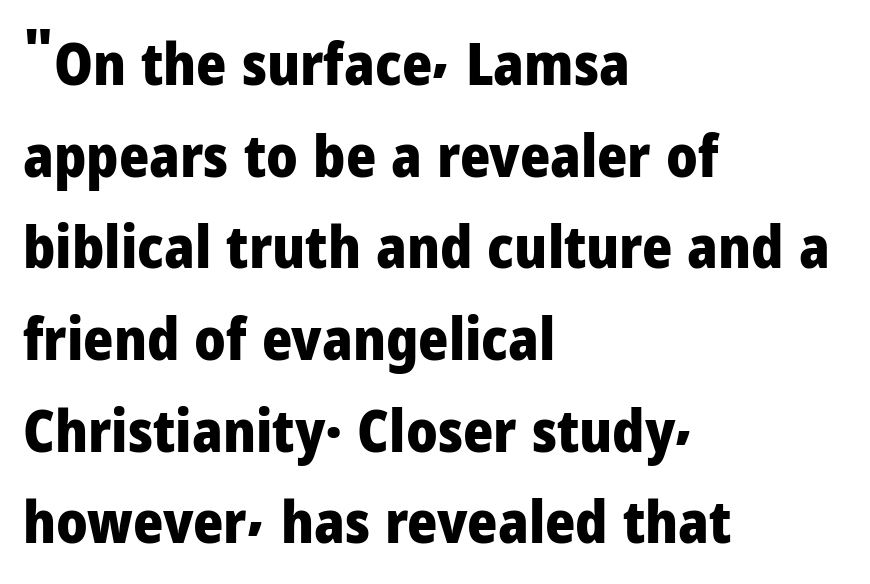
The image shows 58 px heavy sans-serif type, upright; set left-aligned, normal line spacing (1.58x), normal letter spacing, not underlined; low stroke contrast and a medium x-height.
